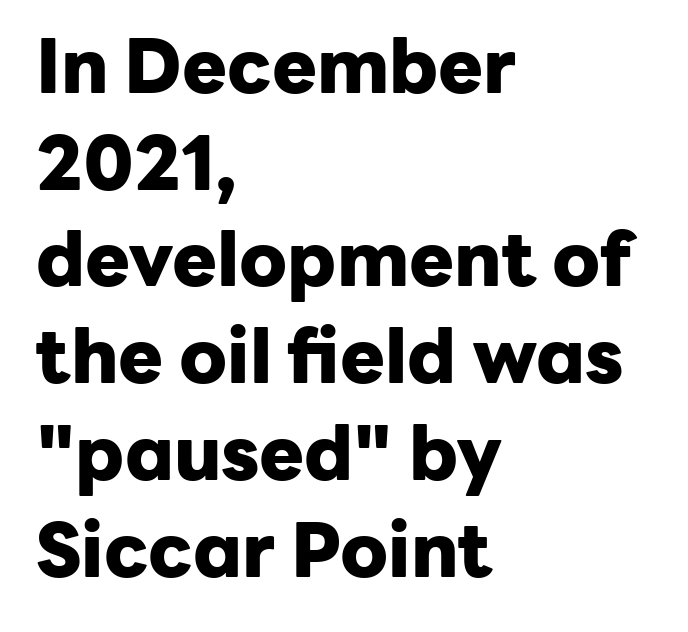
{"serif": "no", "italic": "no", "bold": "yes", "weight": "heavy", "width": "normal", "stroke_contrast": "low", "x_height": "medium", "monospaced": "no", "underline": "no", "align": "left", "line_spacing": "normal", "line_spacing_ratio": 1.29, "letter_spacing": "normal", "letter_spacing_em": 0.0, "glyph_px": 75}
